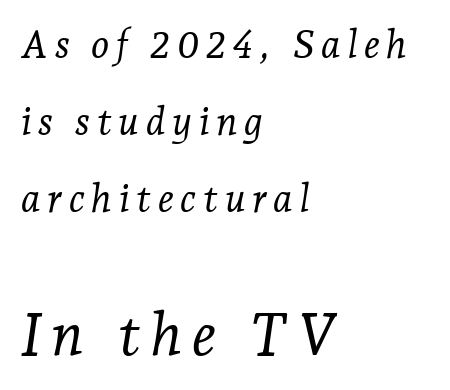
The image shows 59 px light serif type, italic (leaning right); set left-aligned, loose line spacing (1.97x), not underlined; the second (bottom) block is 1.51x larger; low stroke contrast and a medium x-height.
